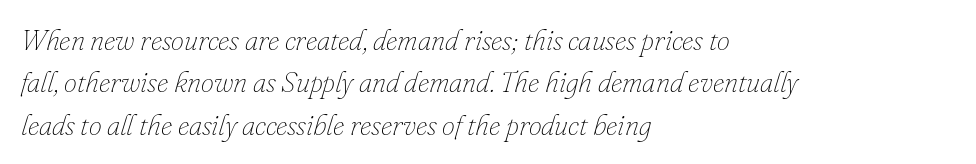
Line beginnings align vertically; line endings do not. Evenly set lines give the paragraph a standard silhouette. Stems and bowls with no extra thickness — not bold. Characters follow at the spacing the type designer built in. Decoration check: the copy has no underline. Rendered with sloped, italic letterforms.
